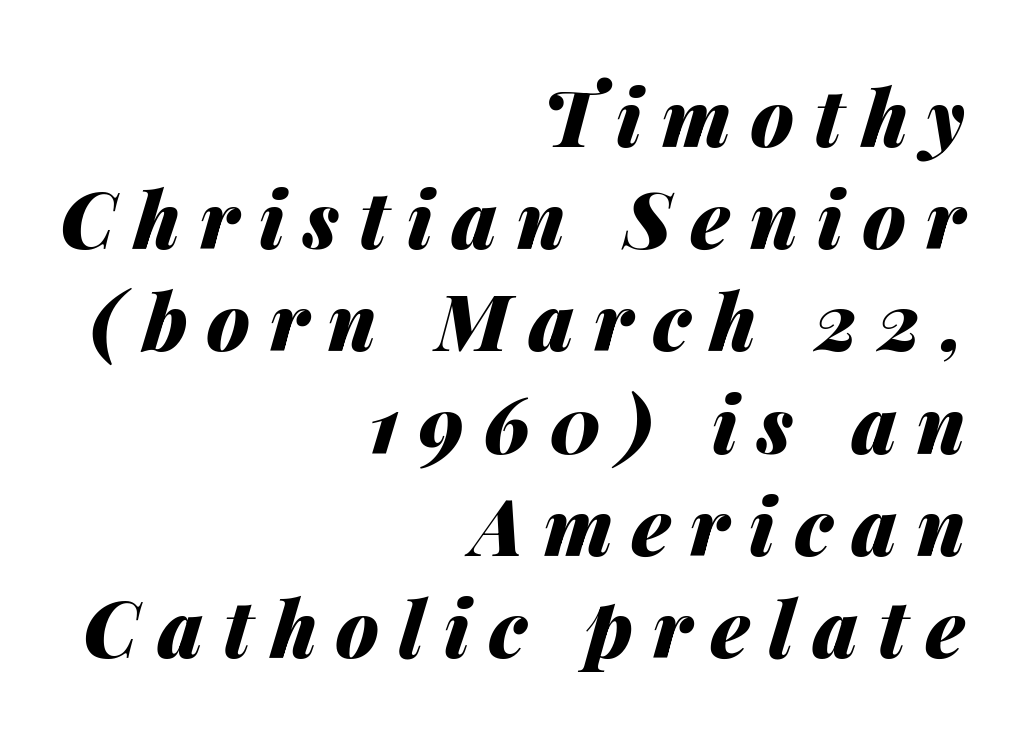
Q: Is the text bold? A: Yes.
Q: Is the text italic (slanted)? A: Yes, it leans right by about 14 degrees.
Q: Is the text underlined? A: No.
Q: How is the paragraph aligned? A: Right-aligned.
Q: Is the spacing between letters normal or unusually wide? A: Unusually wide.
Q: Is the spacing between lines tight, normal or loose? A: Normal.
Q: Width (condensed, normal, or wide)? A: Normal.
Q: Stroke contrast? A: Medium.
Q: x-height? A: Medium.
Q: Monospaced? A: No.
